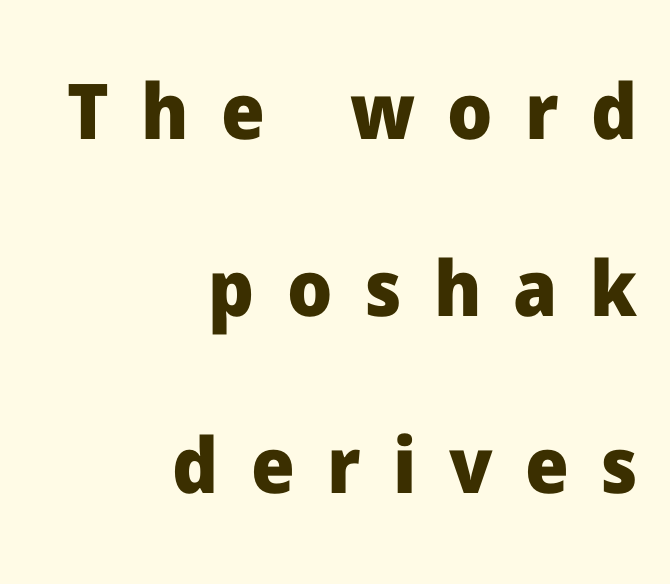
The image shows 77 px heavy sans-serif type, upright; set right-aligned, loose line spacing (2.3x), unusually wide letter spacing (+0.42 em), not underlined; low stroke contrast and a medium x-height.
